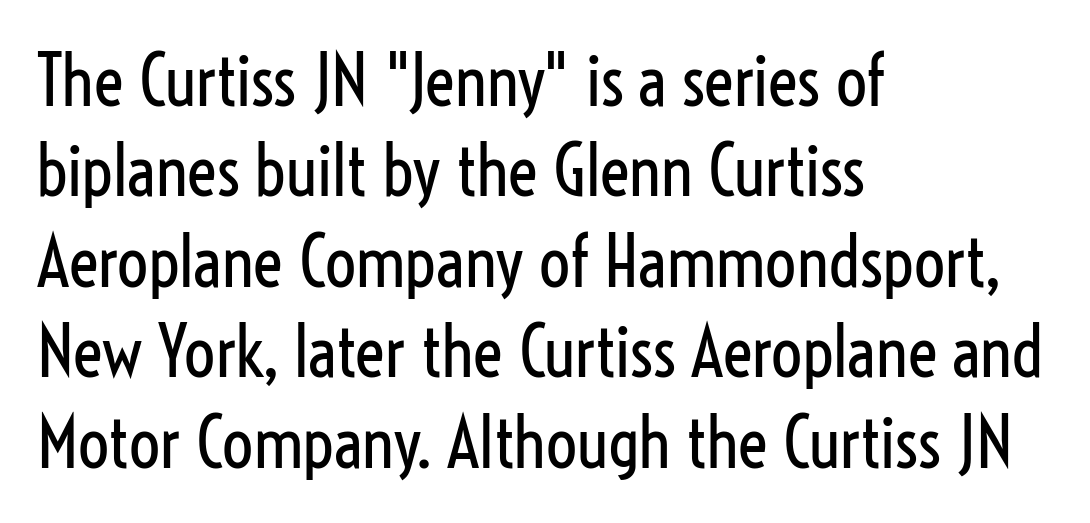
The image shows 69 px regular-weight, condensed sans-serif type, upright; set left-aligned, normal line spacing (1.31x), normal letter spacing, not underlined; low stroke contrast and a medium x-height.
